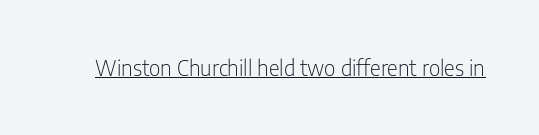
Q: Is the text bold? A: No.
Q: Is the text italic (slanted)? A: No, it is upright.
Q: Is the text underlined? A: Yes.
Q: Is the spacing between letters normal or unusually wide? A: Normal.
